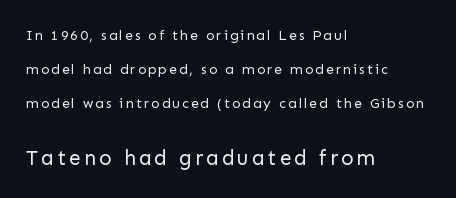
Vertical strokes here are truly vertical. Caption: face not bold, strokes unweighted. The letters in the lower block stand taller than those in the block above. Where is the straight margin? On the left. A bare baseline throughout the passage. Vertical spacing — loose.
